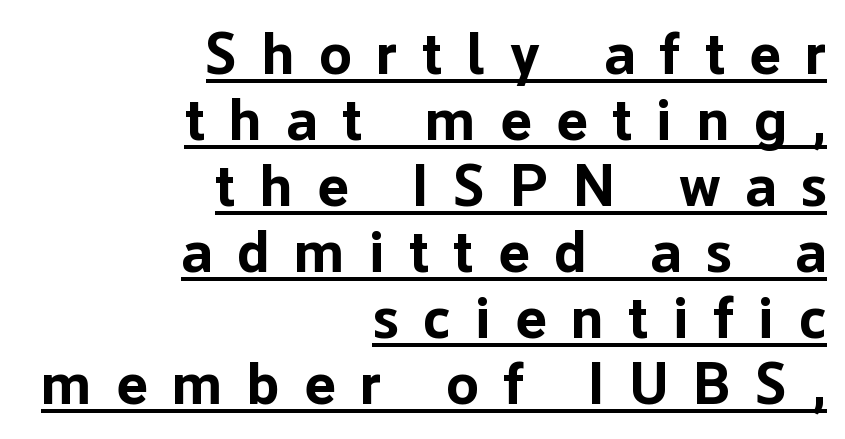
The image shows 59 px bold sans-serif type, upright; set right-aligned, tight line spacing (1.12x), unusually wide letter spacing (+0.42 em), underlined; low stroke contrast and a medium x-height.
